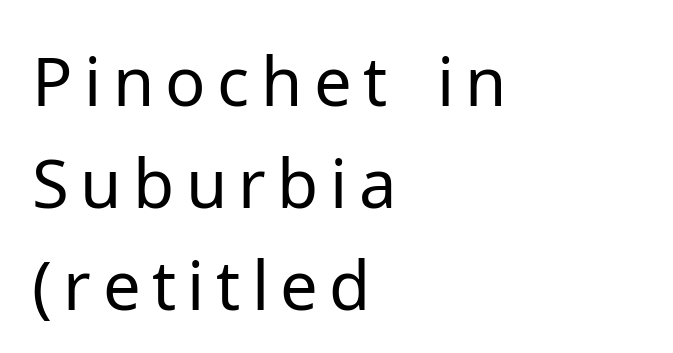
{"serif": "no", "italic": "no", "bold": "no", "weight": "regular", "width": "normal", "stroke_contrast": "low", "x_height": "medium", "monospaced": "no", "underline": "no", "align": "left", "line_spacing": "normal", "line_spacing_ratio": 1.52, "glyph_px": 67}
